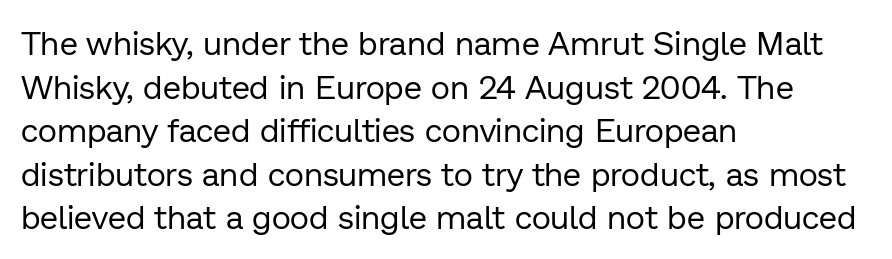
You could not count columns in this text — the font is proportionally spaced. These lines are set flush left with a ragged right edge. Ascenders rise straight up at ninety degrees. The passage shown stacks its lines at a standard gap. Bare-footed words on every line. Words appear dense and cohesive because spacing is normal.
